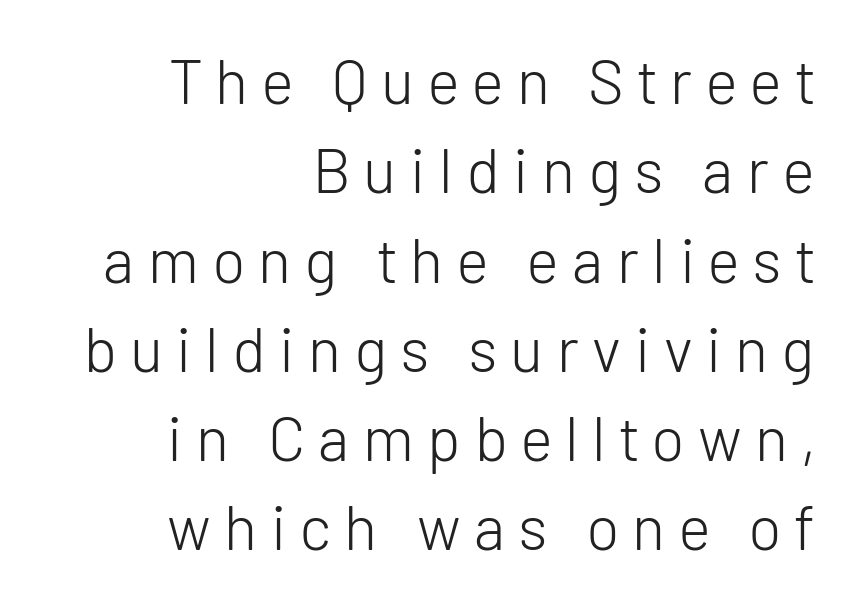
Q: Is the text bold? A: No.
Q: Is the text italic (slanted)? A: No, it is upright.
Q: Is the typeface a serif or a sans-serif typeface? A: Sans-serif.
Q: Is the text underlined? A: No.
Q: How is the paragraph aligned? A: Right-aligned.
Q: Is the spacing between letters normal or unusually wide? A: Unusually wide.
Q: Is the spacing between lines tight, normal or loose? A: Normal.
Q: Width (condensed, normal, or wide)? A: Normal.
Q: Stroke contrast? A: Low.
Q: x-height? A: Medium.
Q: Monospaced? A: No.
